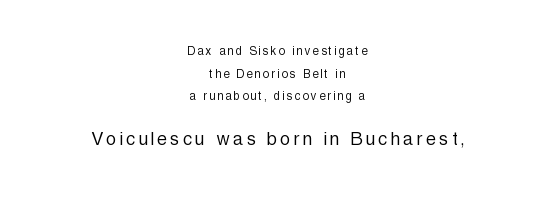
The image shows 22 px text type, upright; set centered, normal line spacing (1.61x), not underlined; the second (bottom) block is 1.57x larger.
